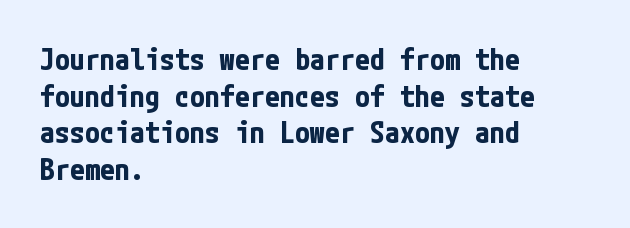
{"serif": "no", "italic": "no", "bold": "yes", "weight": "bold", "width": "condensed", "stroke_contrast": "low", "x_height": "medium", "underline": "no", "align": "left", "line_spacing_ratio": 1.22, "letter_spacing": "normal", "letter_spacing_em": 0.0, "glyph_px": 30}
